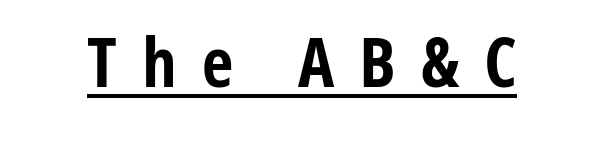
Q: Is the text bold? A: Yes.
Q: Is the text italic (slanted)? A: No, it is upright.
Q: Is the typeface a serif or a sans-serif typeface? A: Sans-serif.
Q: Is the text underlined? A: Yes.
Q: Is the spacing between letters normal or unusually wide? A: Unusually wide.
Q: Width (condensed, normal, or wide)? A: Condensed.
Q: Stroke contrast? A: Low.
Q: x-height? A: Medium.
Q: Monospaced? A: No.
